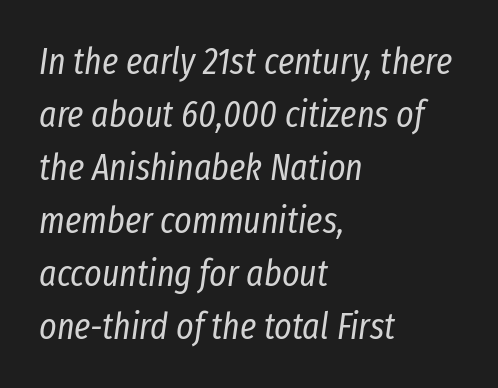
This is not heavy type; no bold has been used. This sample uses an oblique cut, with every glyph tilted off the vertical. These lines sit exactly where default settings would place them. Underline: absent.
